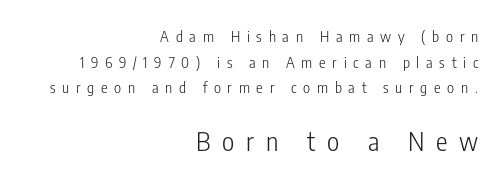
The image shows 26 px text type, upright; set right-aligned, line spacing 1.71x, unusually wide letter spacing (+0.45 em), not underlined; the second (bottom) block is 1.73x larger.
